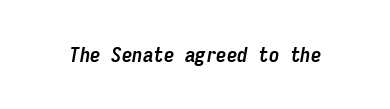
Q: Is the text bold? A: Yes.
Q: Is the text italic (slanted)? A: Yes, it leans right by about 9 degrees.
Q: Is the text underlined? A: No.
Q: Is the spacing between letters normal or unusually wide? A: Normal.
